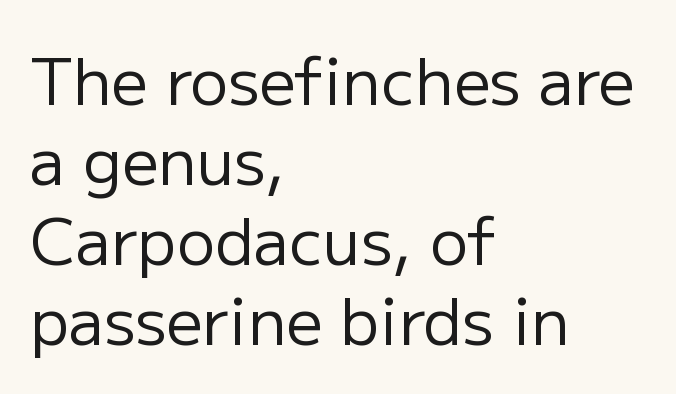
No heavy texture on the line: the type isn't bold. The string is rendered with underlining switched off. A typesetter would call this proportional, since set widths differ per character. The typeface chosen for these lines omits serifs. Ordinary non-slanted type is in use. Default kerning and tracking; the words read as compact shapes.
